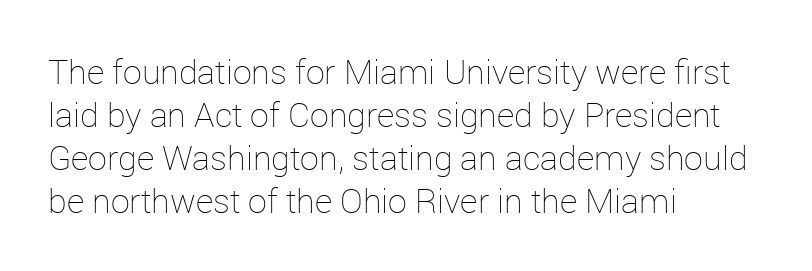
Q: Is the text bold? A: No.
Q: Is the text italic (slanted)? A: No, it is upright.
Q: Is the text underlined? A: No.
Q: How is the paragraph aligned? A: Left-aligned.
Q: Is the spacing between letters normal or unusually wide? A: Normal.
Q: Is the spacing between lines tight, normal or loose? A: Normal.
Q: Width (condensed, normal, or wide)? A: Normal.
Q: Stroke contrast? A: Low.
Q: x-height? A: Medium.
Q: Monospaced? A: No.
